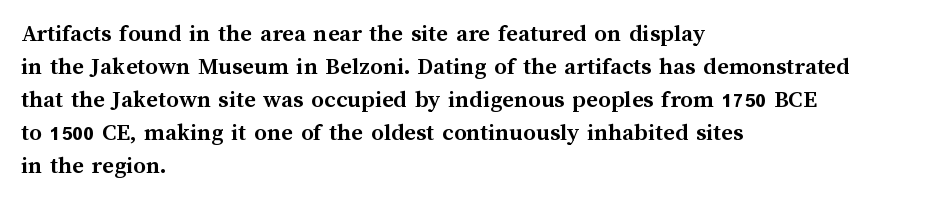
Q: Is the text bold? A: Yes.
Q: Is the text italic (slanted)? A: No, it is upright.
Q: Is the text underlined? A: No.
Q: How is the paragraph aligned? A: Left-aligned.
Q: Is the spacing between letters normal or unusually wide? A: Normal.
Q: Is the spacing between lines tight, normal or loose? A: Normal.
